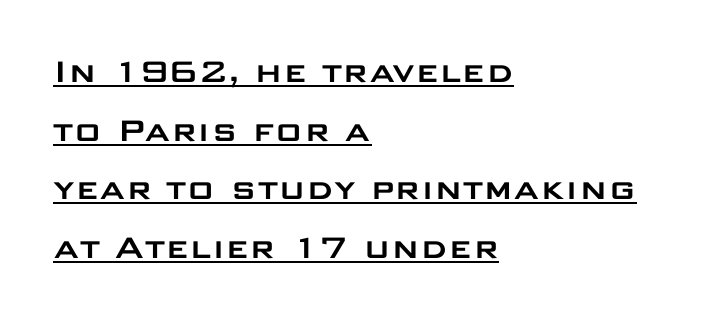
The image shows 38 px wide sans-serif type, upright; set left-aligned, normal line spacing (1.54x), normal letter spacing, underlined; low stroke contrast and a large x-height.
